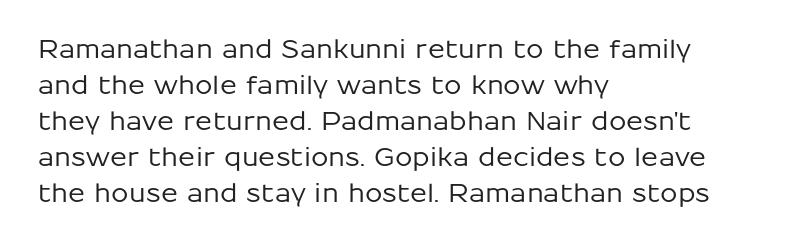
Q: Is the text italic (slanted)? A: No, it is upright.
Q: Is the text underlined? A: No.
Q: How is the paragraph aligned? A: Left-aligned.
Q: Is the spacing between letters normal or unusually wide? A: Normal.
Q: Is the spacing between lines tight, normal or loose? A: Normal.
